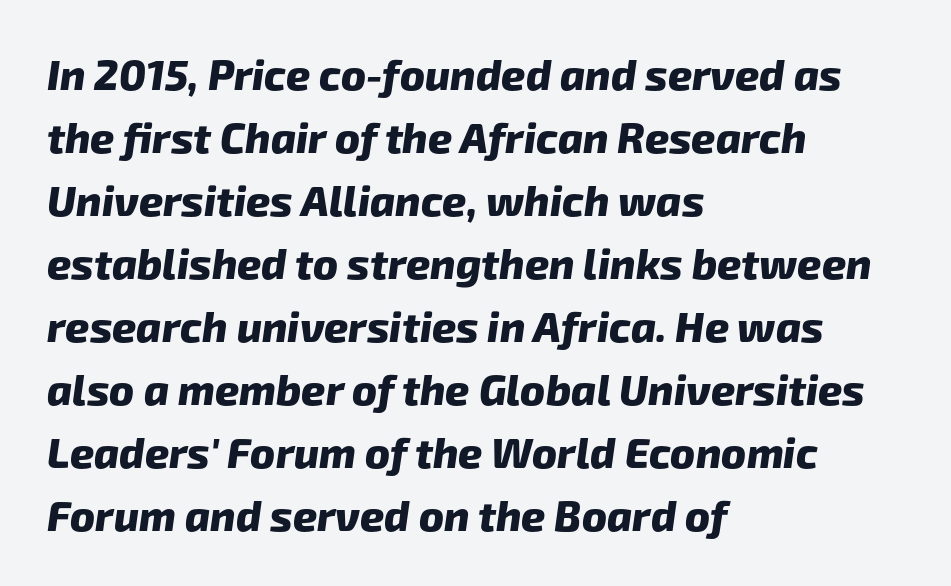
The image shows 42 px heavy sans-serif type; set left-aligned, normal line spacing (1.5x), normal letter spacing, not underlined; low stroke contrast and a medium x-height.
